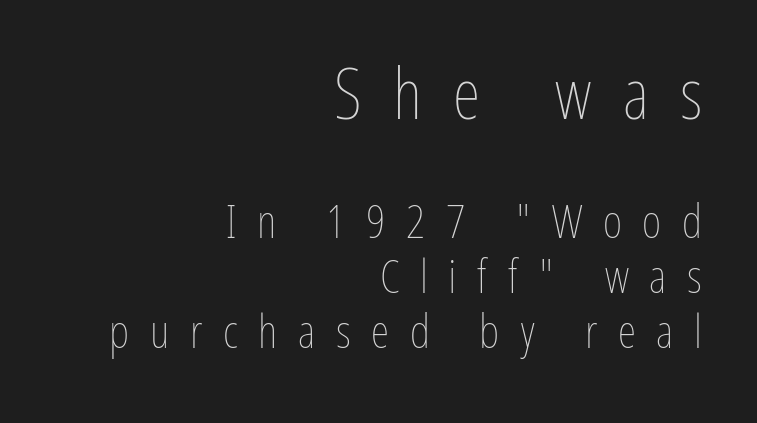
Q: Is the text bold? A: No.
Q: Is the text italic (slanted)? A: No, it is upright.
Q: Is the text underlined? A: No.
Q: How is the paragraph aligned? A: Right-aligned.
Q: Is the spacing between letters normal or unusually wide? A: Unusually wide.
Q: Which block of text is set in a larger size, the first (top) or the second (bottom)? A: The first (top) one.
Q: Width (condensed, normal, or wide)? A: Condensed.
Q: Stroke contrast? A: Low.
Q: x-height? A: Medium.
Q: Monospaced? A: No.
